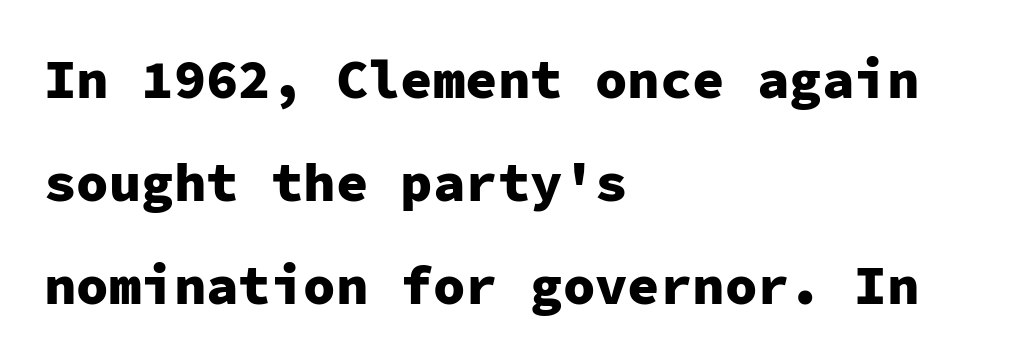
If you measured baseline to baseline, you'd find a long distance. The baseline area is clear. This sample uses a sans-serif face. Every character here occupies the same horizontal width, giving the sample a typewriter-like rhythm. A roman cut, with each character standing at attention.
